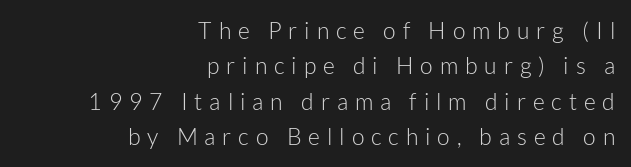
{"italic": "no", "bold": "no", "underline": "no", "align": "right", "line_spacing": "normal", "line_spacing_ratio": 1.54, "letter_spacing": "wide", "letter_spacing_em": 0.3, "glyph_px": 23}
